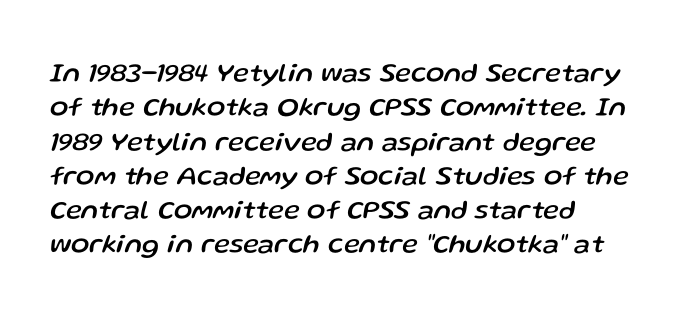
Q: Is the text italic (slanted)? A: Yes, it leans right by about 13 degrees.
Q: Is the text underlined? A: No.
Q: How is the paragraph aligned? A: Left-aligned.
Q: Is the spacing between letters normal or unusually wide? A: Normal.
Q: Is the spacing between lines tight, normal or loose? A: Normal.
